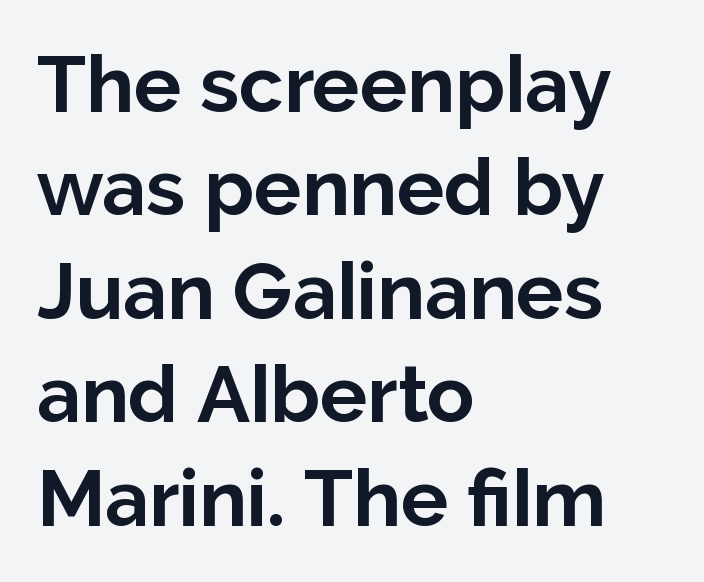
Q: Is the text bold? A: Yes.
Q: Is the text italic (slanted)? A: No, it is upright.
Q: Is the typeface a serif or a sans-serif typeface? A: Sans-serif.
Q: Is the text underlined? A: No.
Q: How is the paragraph aligned? A: Left-aligned.
Q: Is the spacing between letters normal or unusually wide? A: Normal.
Q: Is the spacing between lines tight, normal or loose? A: Normal.
Q: Width (condensed, normal, or wide)? A: Normal.
Q: Stroke contrast? A: Low.
Q: x-height? A: Medium.
Q: Monospaced? A: No.
